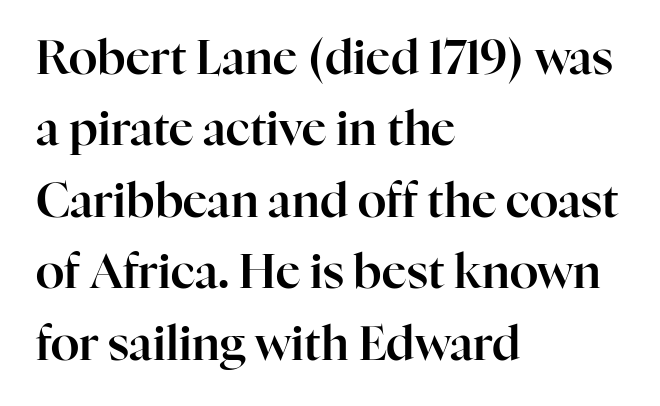
Vertical strokes here are truly vertical. These lines sit exactly where default settings would place them. Tracking here is standard; glyphs follow each other at the usual distance. Descenders are the only things crossing below the line. Letterform terminals end in serifs throughout the passage. The face used here is proportionally spaced, like ordinary book or web type.
